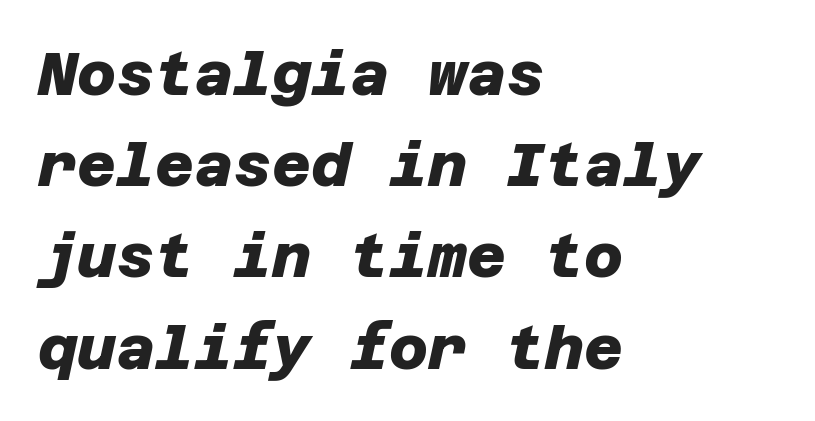
{"serif": "no", "bold": "yes", "weight": "heavy", "width": "normal", "stroke_contrast": "low", "x_height": "large", "underline": "no", "align": "left", "line_spacing": "normal", "line_spacing_ratio": 1.52, "letter_spacing": "normal", "letter_spacing_em": 0.0, "glyph_px": 60}
